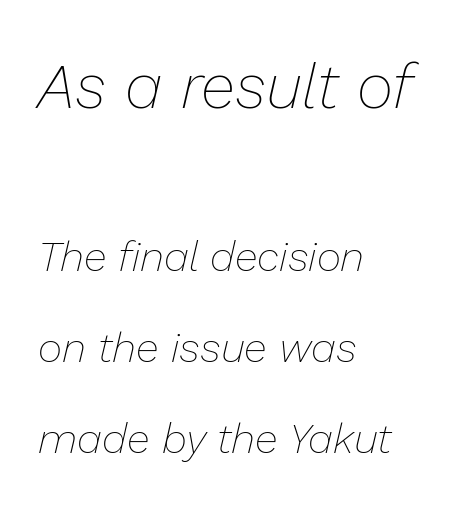
{"italic": "yes", "lean": "right", "slant_degrees": 13, "bold": "no", "weight": "thin", "width": "normal", "stroke_contrast": "low", "x_height": "medium", "monospaced": "no", "underline": "no", "align": "left", "line_spacing": "loose", "line_spacing_ratio": 2.16, "letter_spacing": "normal", "letter_spacing_em": 0.0, "larger_block": "first", "size_ratio": 1.5, "glyph_px": 63}
